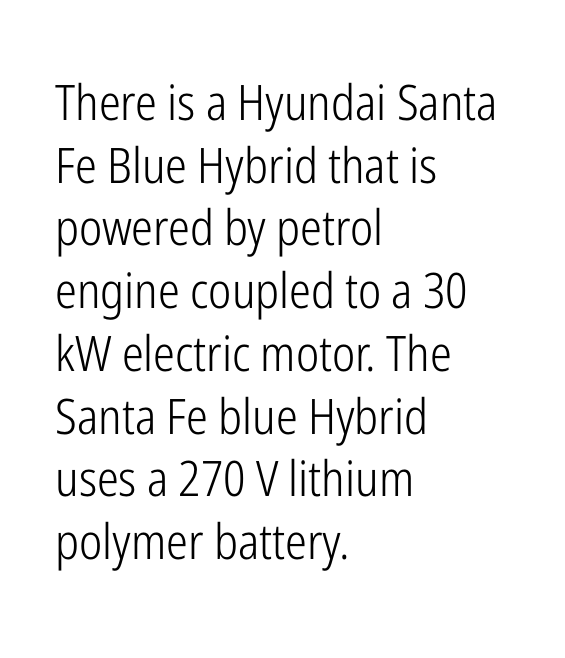
The image shows 49 px light, condensed sans-serif type, upright; set left-aligned, normal line spacing (1.28x), normal letter spacing, not underlined; low stroke contrast and a medium x-height.
